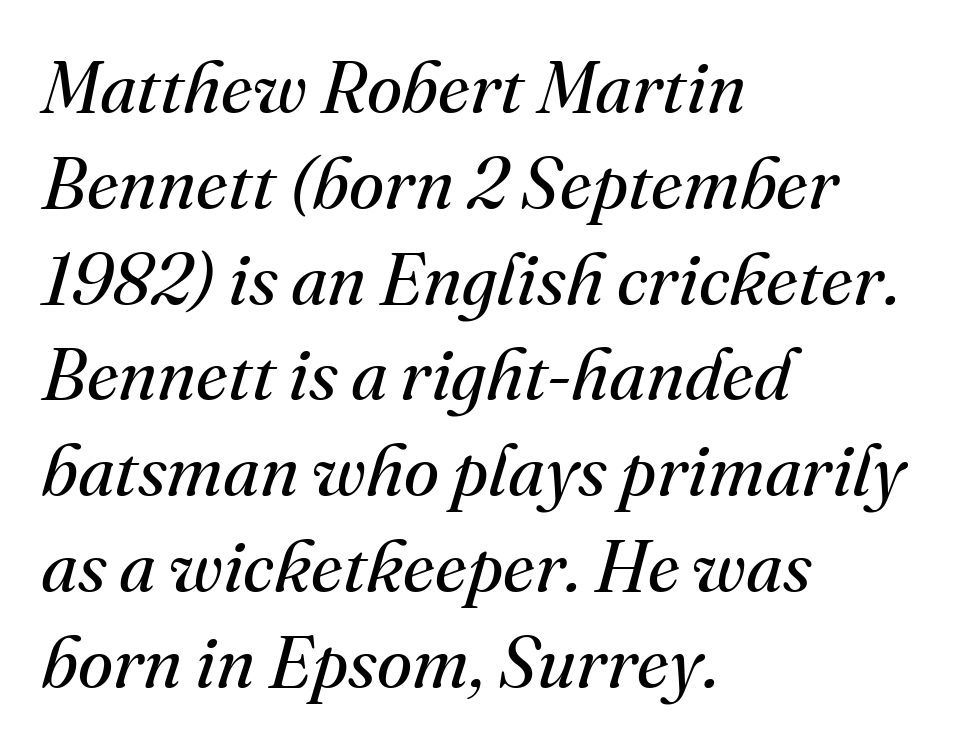
The image shows 72 px regular-weight serif type, italic (leaning right); set left-aligned, normal line spacing (1.33x), normal letter spacing, not underlined; medium stroke contrast and a small x-height.
